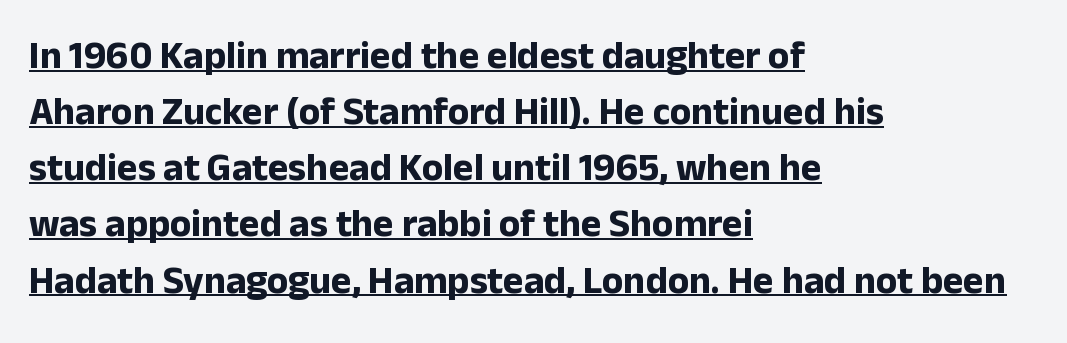
{"serif": "no", "italic": "no", "bold": "yes", "weight": "bold", "width": "normal", "stroke_contrast": "low", "x_height": "medium", "monospaced": "no", "underline": "yes", "align": "left", "line_spacing": "normal", "line_spacing_ratio": 1.44, "letter_spacing": "normal", "letter_spacing_em": 0.0, "glyph_px": 39}
